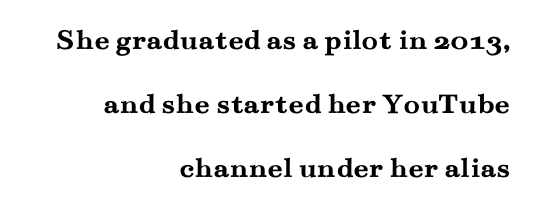
Line spacing here is loose. If you drew a line through each stem, it would be perfectly vertical. Decoration check: the copy has no underline. The glyphs have the mass of a bold cut.
